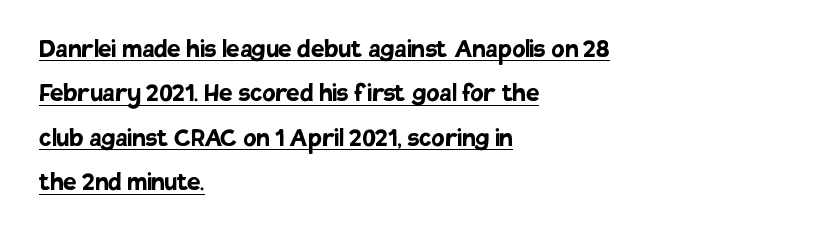
No italicization has been applied; the sample stays upright. Emphasis by weight is at full strength: bold. The lines sit at an ordinary, default distance from one another. Varying glyph widths throughout — classic text-font behaviour. The words here are underlined. Alignment: flush left.
